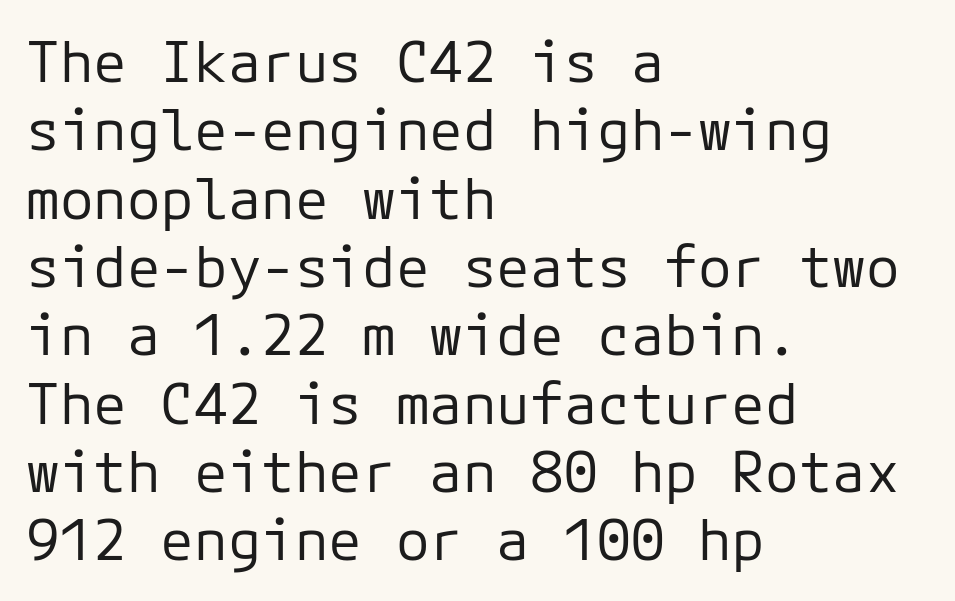
{"serif": "no", "italic": "no", "bold": "no", "weight": "regular", "width": "normal", "stroke_contrast": "low", "x_height": "medium", "underline": "no", "align": "left", "line_spacing_ratio": 1.22, "letter_spacing": "normal", "letter_spacing_em": 0.0, "glyph_px": 56}
